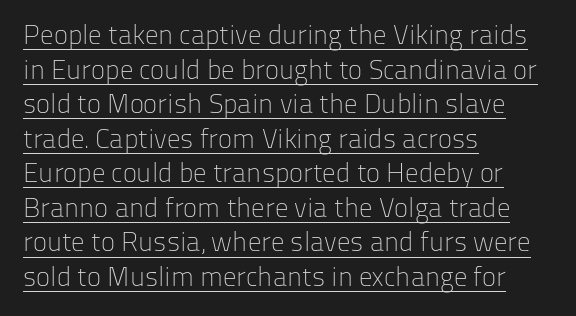
The image shows 27 px text type, upright; set left-aligned, normal line spacing (1.28x), normal letter spacing, underlined.
